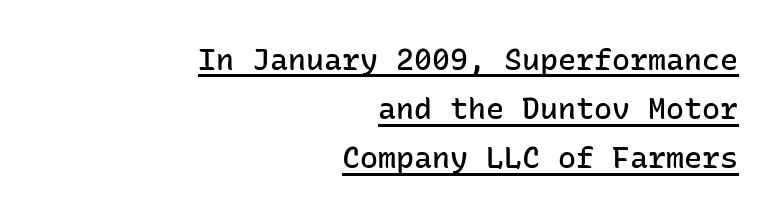
The image shows 30 px semibold sans-serif type, upright, monospaced; set right-aligned, normal line spacing (1.64x), normal letter spacing, underlined; low stroke contrast and a medium x-height.
